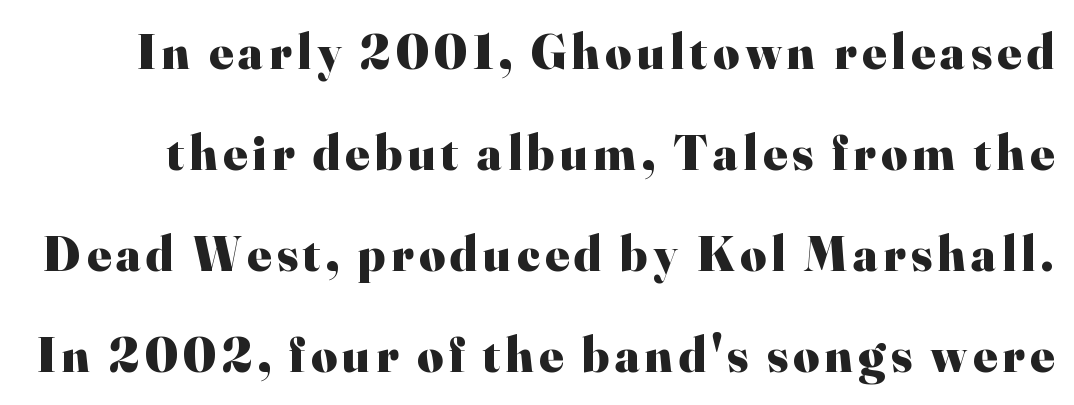
The image shows 50 px heavy serif type, upright; set loose line spacing (2.02x), not underlined; high stroke contrast and a small x-height.
